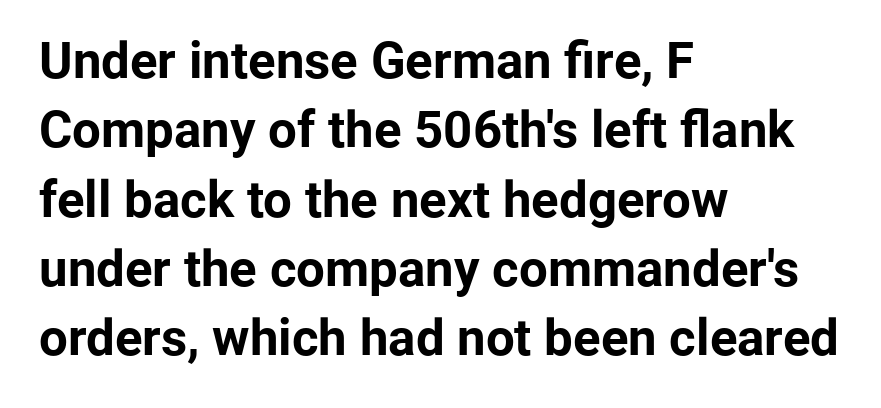
Q: Is the text bold? A: Yes.
Q: Is the text italic (slanted)? A: No, it is upright.
Q: Is the typeface a serif or a sans-serif typeface? A: Sans-serif.
Q: Is the text underlined? A: No.
Q: How is the paragraph aligned? A: Left-aligned.
Q: Is the spacing between letters normal or unusually wide? A: Normal.
Q: Is the spacing between lines tight, normal or loose? A: Normal.
Q: Width (condensed, normal, or wide)? A: Normal.
Q: Stroke contrast? A: Low.
Q: x-height? A: Medium.
Q: Monospaced? A: No.
